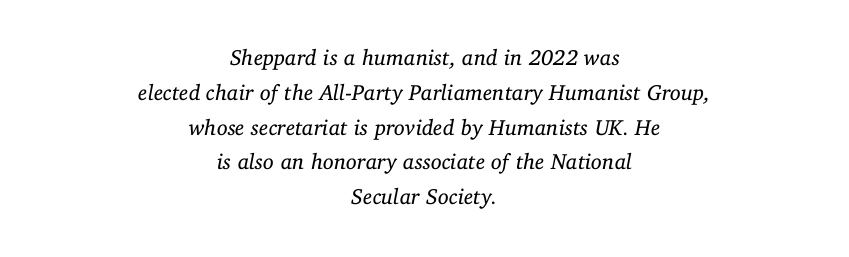
What's the leading like? Ordinary, nothing unusual. It's the slanting kind of type. You could call the tracking neutral — neither tight nor loose. Plain, unruled lines of type.
